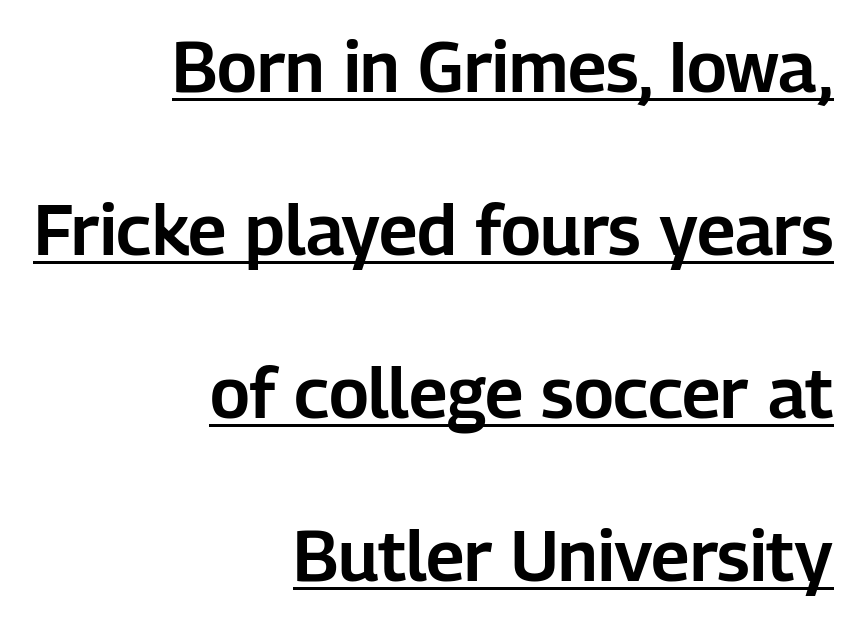
The face used here is proportionally spaced, like ordinary book or web type. Nope, no serifs anywhere on these letters. The words here are underlined. Right-aligned paragraph, ragged on the left. Whoever set this chose breathing room over compactness in the vertical rhythm.
